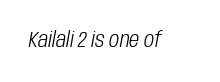
The image shows 22 px text type, italic (leaning right); set normal letter spacing, not underlined.
